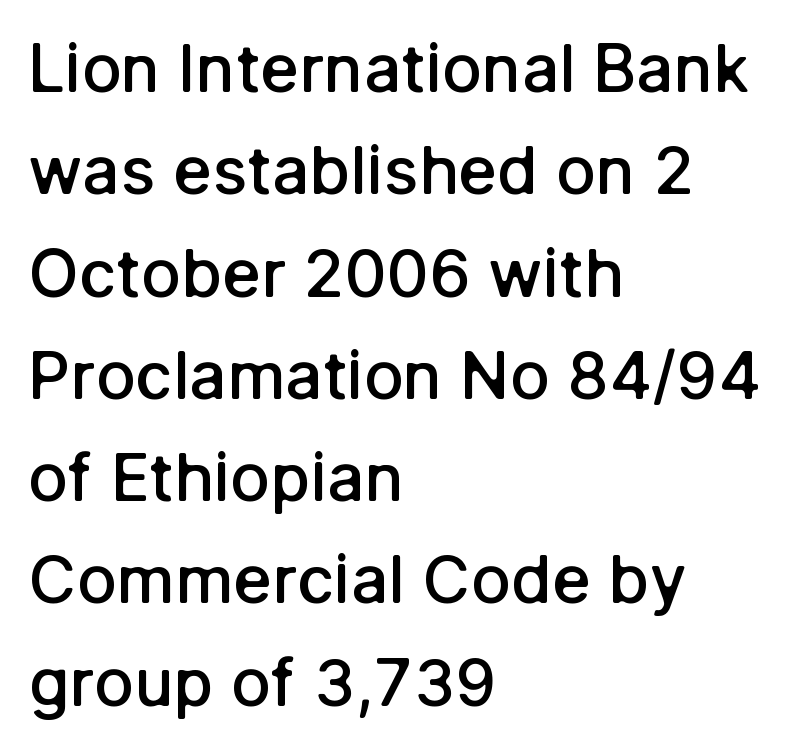
In CSS terms this would be text-align: left. Tracking here is standard; glyphs follow each other at the usual distance. Summary of vertical rhythm: regular, with standard interline spacing. Has an underline been added? It has not. These lines were composed using upright roman letters.
